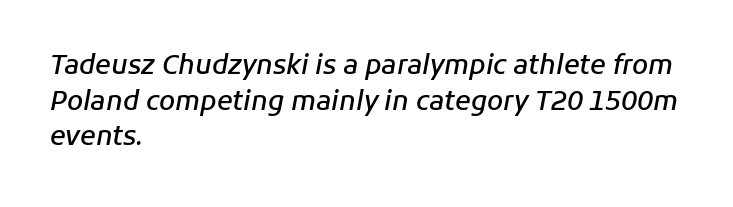
Regarding leading, the lines here are spaced in the standard way. The glyphs have the mass of a demibold cut, below bold. Each row of text sits above clean, open space. Line starts are locked; line ends wander. Tall strokes in this sample are angled rather than plumb. Here the glyphs are tracked normally, forming tight word shapes.
